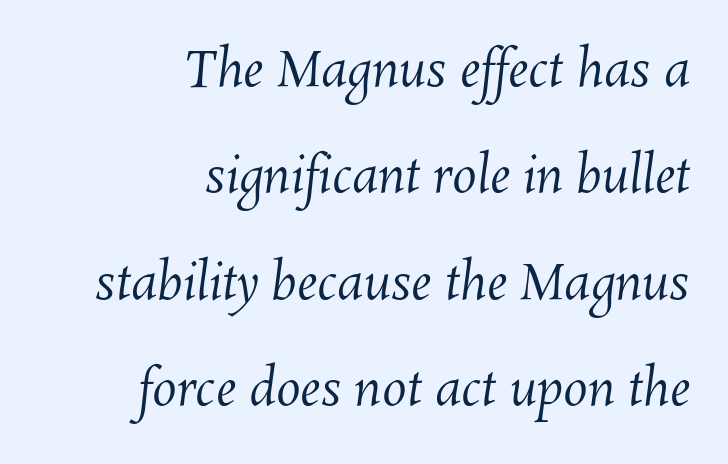
Q: Is the text bold? A: No.
Q: Is the text underlined? A: No.
Q: How is the paragraph aligned? A: Right-aligned.
Q: Is the spacing between letters normal or unusually wide? A: Normal.
Q: Is the spacing between lines tight, normal or loose? A: Loose.
Q: Width (condensed, normal, or wide)? A: Normal.
Q: Stroke contrast? A: Medium.
Q: x-height? A: Medium.
Q: Monospaced? A: No.
